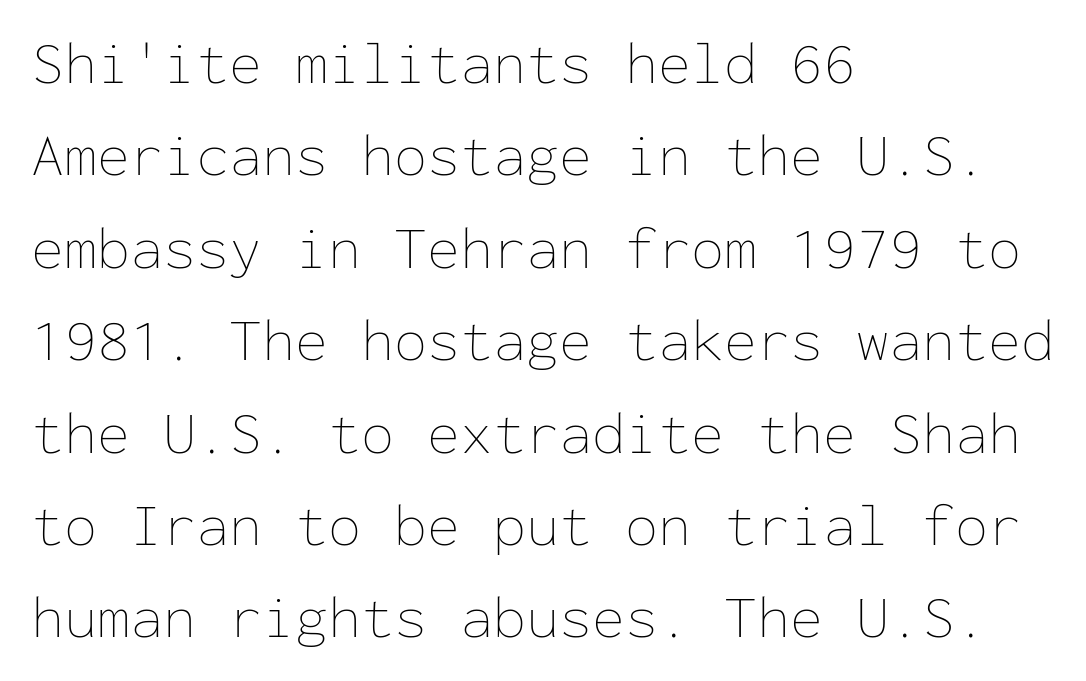
{"italic": "no", "bold": "no", "weight": "thin", "width": "normal", "stroke_contrast": "low", "x_height": "medium", "monospaced": "yes", "underline": "no", "align": "left", "line_spacing": "normal", "line_spacing_ratio": 1.54, "letter_spacing": "normal", "letter_spacing_em": 0.0, "glyph_px": 60}
